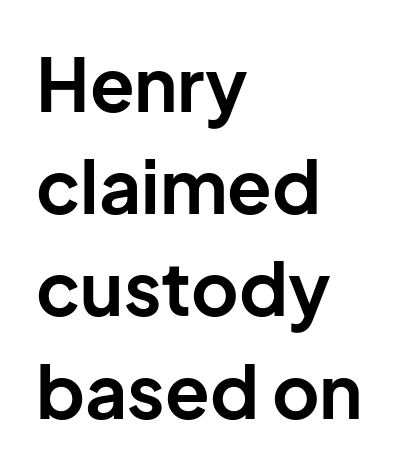
{"serif": "no", "italic": "no", "bold": "yes", "weight": "bold", "width": "normal", "stroke_contrast": "low", "x_height": "medium", "monospaced": "no", "underline": "no", "align": "left", "line_spacing": "normal", "line_spacing_ratio": 1.4, "letter_spacing": "normal", "letter_spacing_em": 0.0, "glyph_px": 73}
